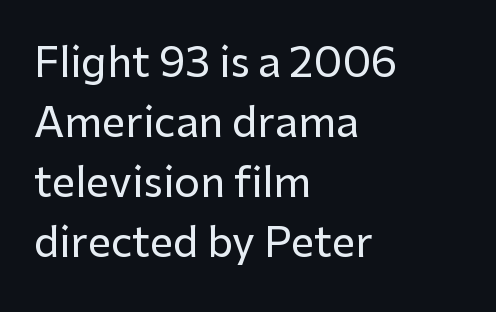
The ragged edge is on the right, which tells us the setting is flush left. Anything drawn beneath the words? Only blank space. Note: no serifs on the glyphs. The face used here is proportionally spaced, like ordinary book or web type.
